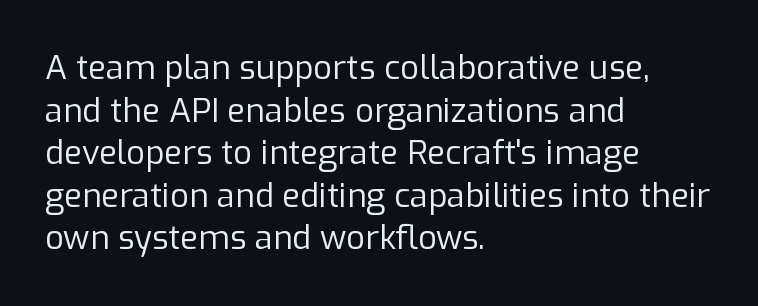
How would I describe the line gaps? Plain and ordinary. A typesetter would call this proportional, since set widths differ per character. The font family rendered here belongs to the sans-serif group. No chunkiness to these letters — they're not bold. Clear beneath every line of the passage. Line starts are locked; line ends wander.
